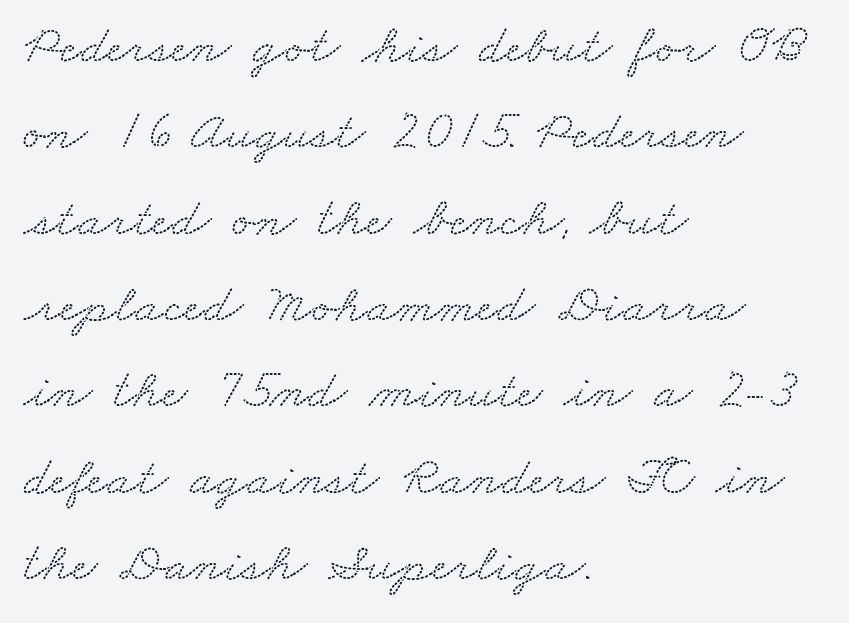
The image shows 55 px wide type; set left-aligned, normal line spacing (1.57x), normal letter spacing, not underlined; low stroke contrast and a small x-height.
